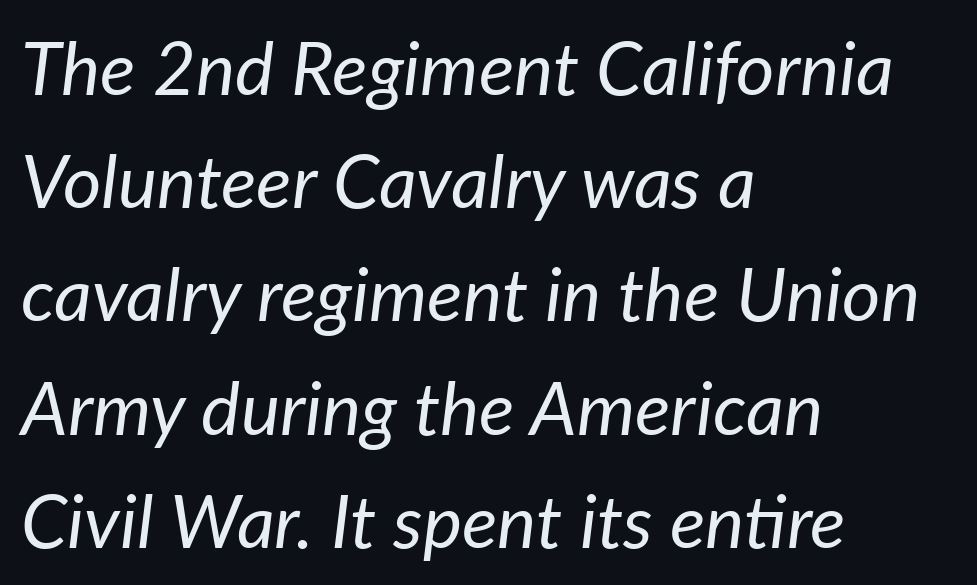
{"italic": "yes", "lean": "right", "slant_degrees": 7, "bold": "no", "weight": "regular", "width": "normal", "stroke_contrast": "low", "x_height": "medium", "monospaced": "no", "underline": "no", "align": "left", "line_spacing": "normal", "line_spacing_ratio": 1.53, "letter_spacing": "normal", "letter_spacing_em": 0.0, "glyph_px": 74}
